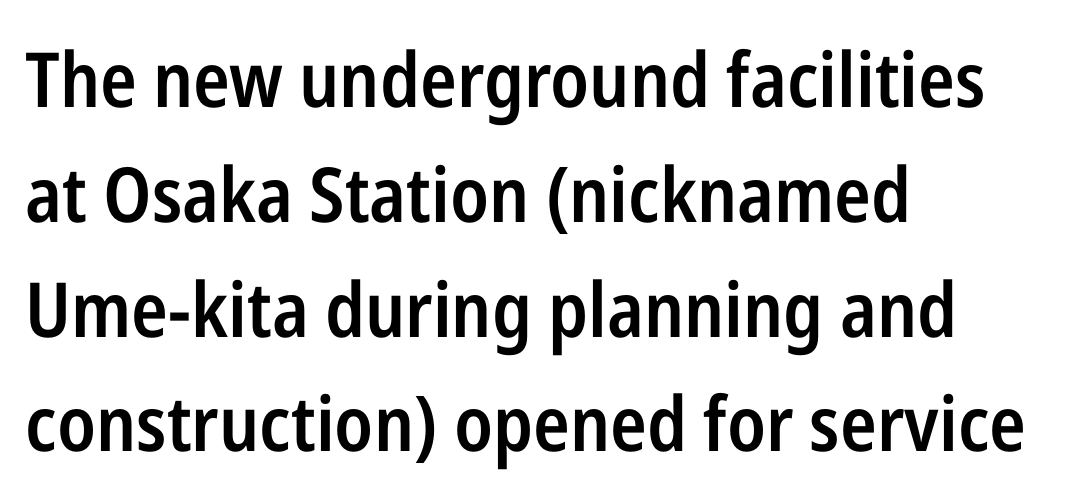
Nothing unusual about the tracking: characters are spaced as the font intends. This sample uses an upright cut, with every glyph sitting square on the baseline. Moderately thickened strokes mark this as semibold type. Reading down the column, the eye jumps a familiar distance to each next line. The font family rendered here belongs to the sans-serif group.
